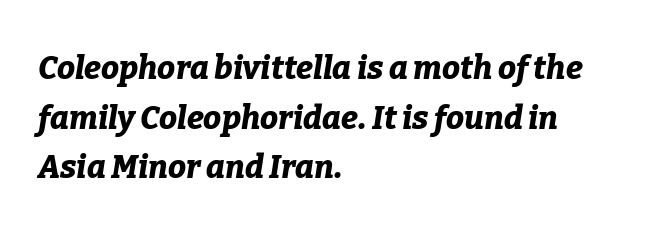
Q: Is the text bold? A: Yes.
Q: Is the text italic (slanted)? A: Yes, it leans right by about 9 degrees.
Q: Is the text underlined? A: No.
Q: How is the paragraph aligned? A: Left-aligned.
Q: Is the spacing between letters normal or unusually wide? A: Normal.
Q: Is the spacing between lines tight, normal or loose? A: Normal.
Q: Width (condensed, normal, or wide)? A: Normal.
Q: Stroke contrast? A: Low.
Q: x-height? A: Medium.
Q: Monospaced? A: No.
